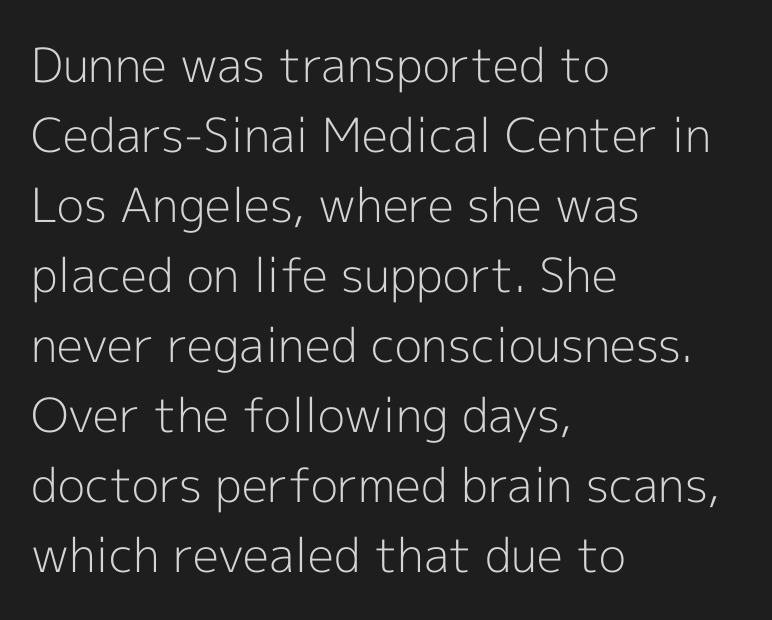
Q: Is the text bold? A: No.
Q: Is the text italic (slanted)? A: No, it is upright.
Q: Is the typeface a serif or a sans-serif typeface? A: Sans-serif.
Q: Is the text underlined? A: No.
Q: How is the paragraph aligned? A: Left-aligned.
Q: Is the spacing between letters normal or unusually wide? A: Normal.
Q: Is the spacing between lines tight, normal or loose? A: Normal.
Q: Width (condensed, normal, or wide)? A: Normal.
Q: x-height? A: Medium.
Q: Monospaced? A: No.
